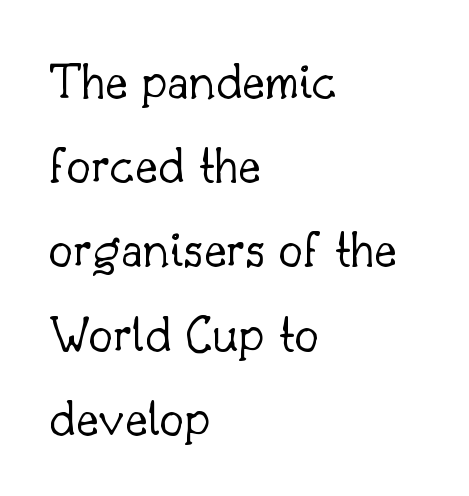
{"italic": "no", "bold": "no", "weight": "light", "width": "normal", "stroke_contrast": "low", "x_height": "small", "monospaced": "no", "underline": "no", "align": "left", "line_spacing": "normal", "line_spacing_ratio": 1.56, "letter_spacing": "normal", "letter_spacing_em": 0.0, "glyph_px": 54}
